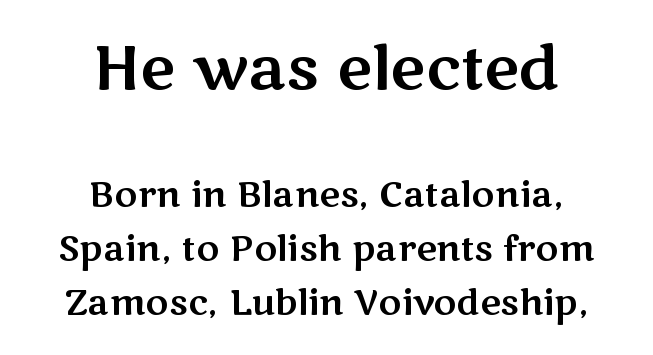
{"serif": "no", "italic": "no", "width": "wide", "stroke_contrast": "medium", "x_height": "medium", "monospaced": "no", "underline": "no", "align": "center", "line_spacing": "normal", "line_spacing_ratio": 1.54, "letter_spacing": "normal", "letter_spacing_em": 0.0, "larger_block": "first", "size_ratio": 1.74, "glyph_px": 61}
